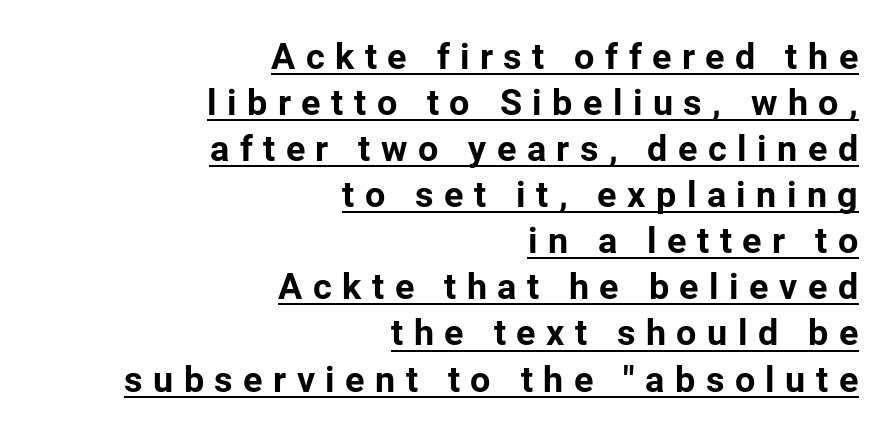
The lettering stays uniformly vertical, giving the passage a roman look. Has an underline been added? It has. Here the designer chose a conventional face with non-uniform glyph widths. The letterforms stand isolated, each surrounded by extra space. The vertical gap from one line to the next is medium. Is this a sans? Yes — the strokes have no serifs.
